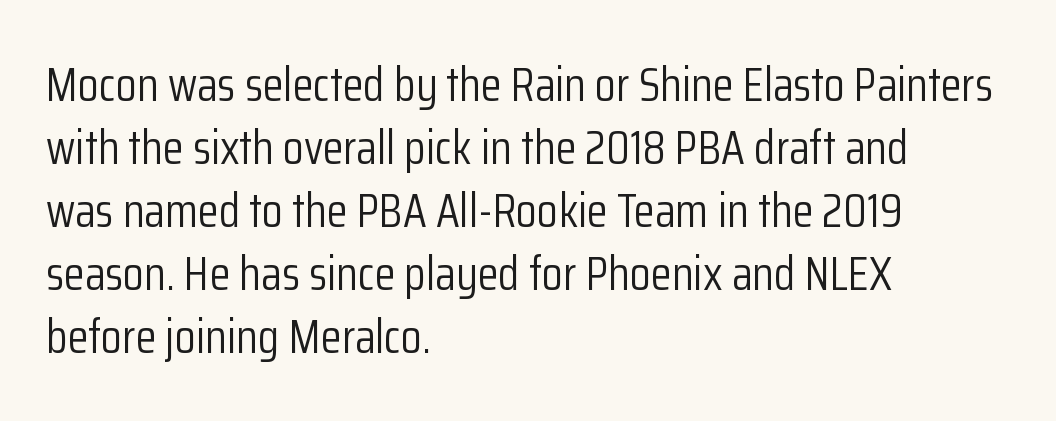
Q: Is the text bold? A: No.
Q: Is the text italic (slanted)? A: No, it is upright.
Q: Is the typeface a serif or a sans-serif typeface? A: Sans-serif.
Q: Is the text underlined? A: No.
Q: How is the paragraph aligned? A: Left-aligned.
Q: Is the spacing between letters normal or unusually wide? A: Normal.
Q: Is the spacing between lines tight, normal or loose? A: Normal.
Q: Width (condensed, normal, or wide)? A: Condensed.
Q: Stroke contrast? A: Low.
Q: x-height? A: Medium.
Q: Monospaced? A: No.
